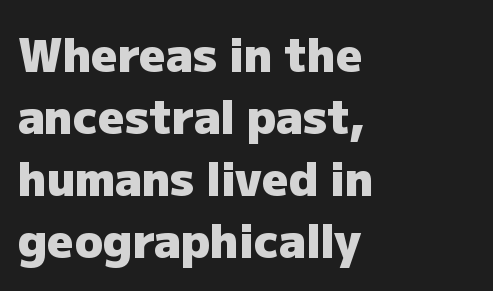
The image shows 46 px heavy sans-serif type, upright; set left-aligned, normal line spacing (1.35x), normal letter spacing, not underlined; low stroke contrast and a medium x-height.
